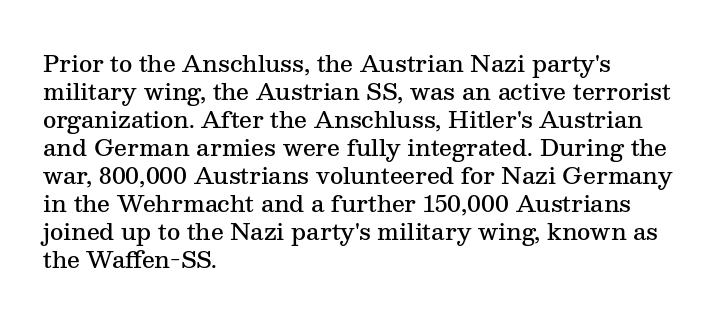
Q: Is the text bold? A: Semi-bold.
Q: Is the text italic (slanted)? A: No, it is upright.
Q: Is the text underlined? A: No.
Q: How is the paragraph aligned? A: Left-aligned.
Q: Is the spacing between letters normal or unusually wide? A: Normal.
